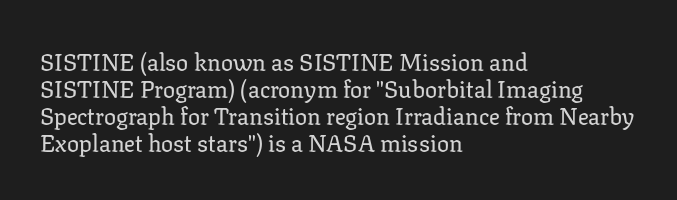
Q: Is the text italic (slanted)? A: No, it is upright.
Q: Is the text underlined? A: No.
Q: How is the paragraph aligned? A: Left-aligned.
Q: Is the spacing between letters normal or unusually wide? A: Normal.
Q: Is the spacing between lines tight, normal or loose? A: Tight.
